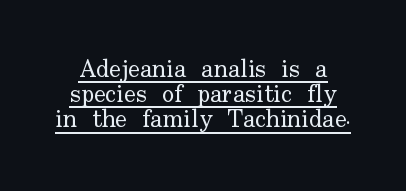
{"italic": "no", "bold": "no", "underline": "yes", "align": "center", "line_spacing": "tight", "line_spacing_ratio": 1.01, "letter_spacing": "normal", "letter_spacing_em": 0.0, "glyph_px": 25}
